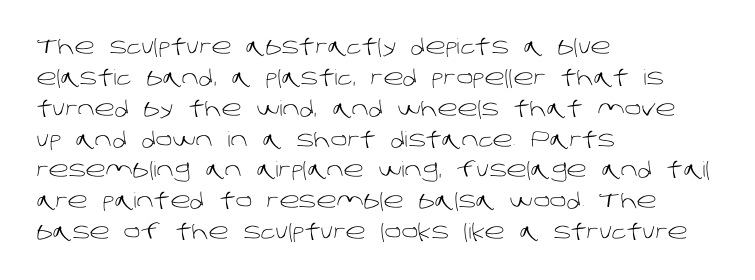
The face used here is rendered with its standard letterfit. The typesetter chose a ragged-right arrangement here. Quick note: interline space is typical. Letters rest on an invisible, unmarked baseline. The face looks like a standard text weight, possibly lighter.
